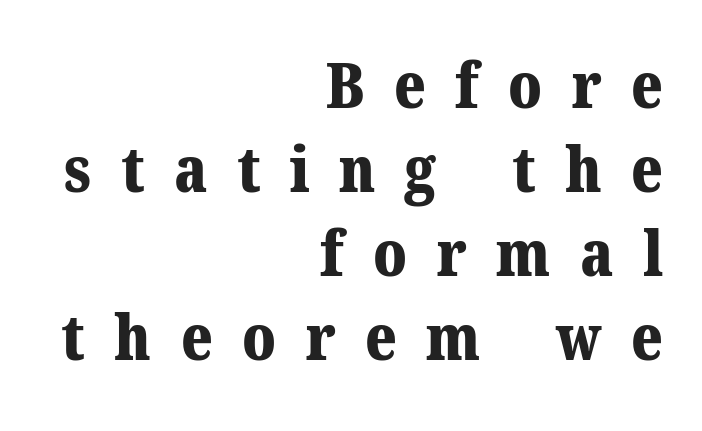
The image shows 64 px bold serif type; set right-aligned, normal line spacing (1.31x), unusually wide letter spacing (+0.46 em), not underlined; medium stroke contrast and a medium x-height.
